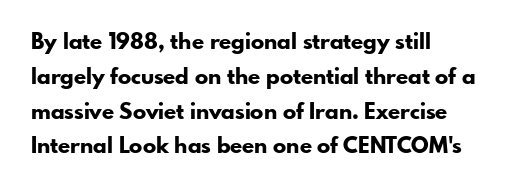
{"italic": "no", "bold": "yes", "underline": "no", "align": "left", "line_spacing": "normal", "line_spacing_ratio": 1.58, "letter_spacing": "normal", "letter_spacing_em": 0.0, "glyph_px": 22}
